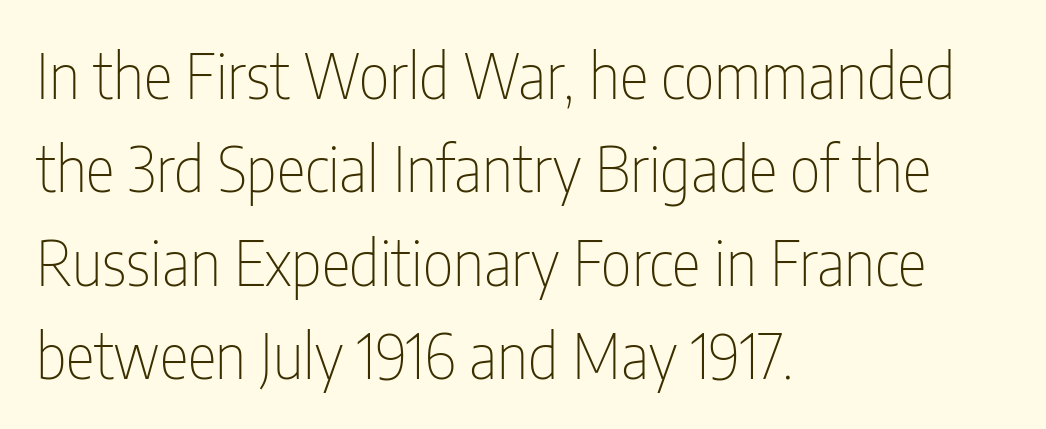
{"serif": "no", "italic": "no", "bold": "no", "weight": "thin", "width": "condensed", "stroke_contrast": "low", "x_height": "medium", "monospaced": "no", "underline": "no", "align": "left", "line_spacing": "normal", "line_spacing_ratio": 1.53, "letter_spacing": "normal", "letter_spacing_em": 0.0, "glyph_px": 61}
